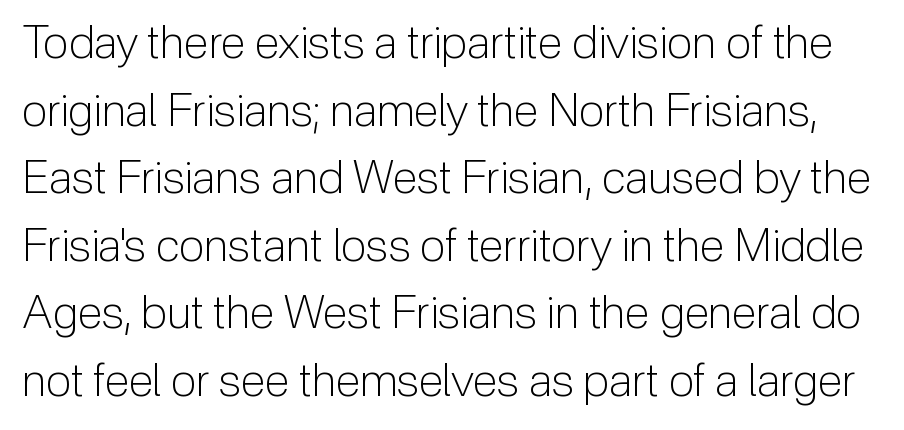
Q: Is the text bold? A: No.
Q: Is the text italic (slanted)? A: No, it is upright.
Q: Is the typeface a serif or a sans-serif typeface? A: Sans-serif.
Q: Is the text underlined? A: No.
Q: Is the spacing between letters normal or unusually wide? A: Normal.
Q: Is the spacing between lines tight, normal or loose? A: Normal.
Q: Width (condensed, normal, or wide)? A: Normal.
Q: Stroke contrast? A: Low.
Q: x-height? A: Medium.
Q: Monospaced? A: No.
